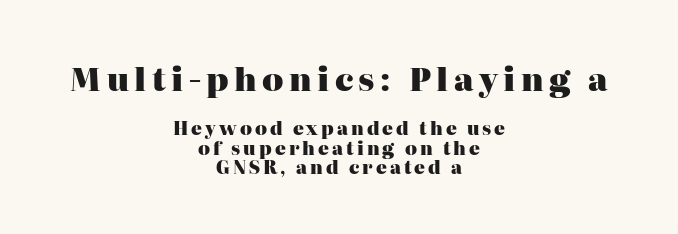
{"serif": "yes", "italic": "no", "bold": "yes", "weight": "heavy", "width": "normal", "stroke_contrast": "high", "x_height": "medium", "monospaced": "no", "underline": "no", "align": "center", "line_spacing": "tight", "line_spacing_ratio": 1.08, "larger_block": "first", "size_ratio": 1.78, "glyph_px": 32}
